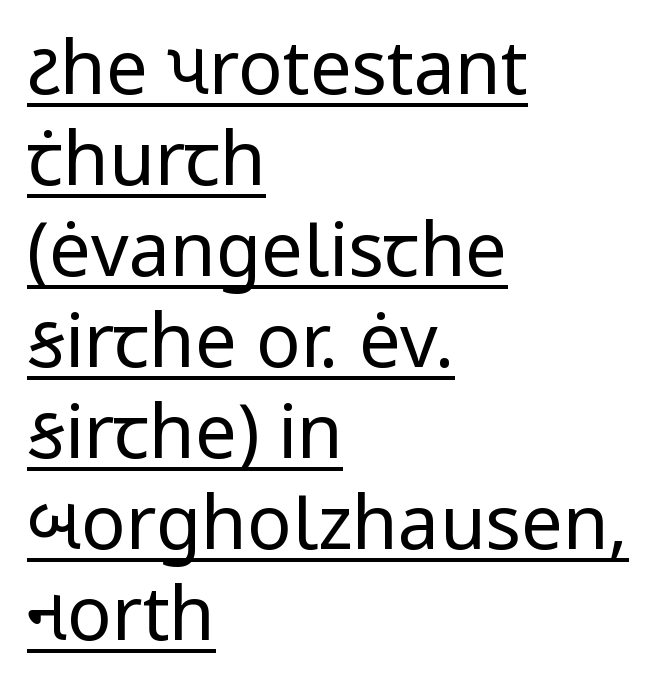
In designer terms, the underline attribute is active on this setting. The strokes carry an ordinary text weight at most. The compositor pushed each line to the left boundary. The typography opts for an upright posture over an oblique one. Characters follow at the spacing the type designer built in.
